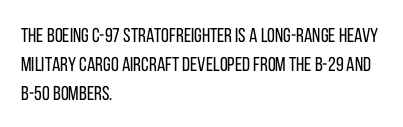
Q: Is the text bold? A: No.
Q: Is the text italic (slanted)? A: No, it is upright.
Q: Is the text underlined? A: No.
Q: How is the paragraph aligned? A: Left-aligned.
Q: Is the spacing between letters normal or unusually wide? A: Normal.
Q: Is the spacing between lines tight, normal or loose? A: Normal.
